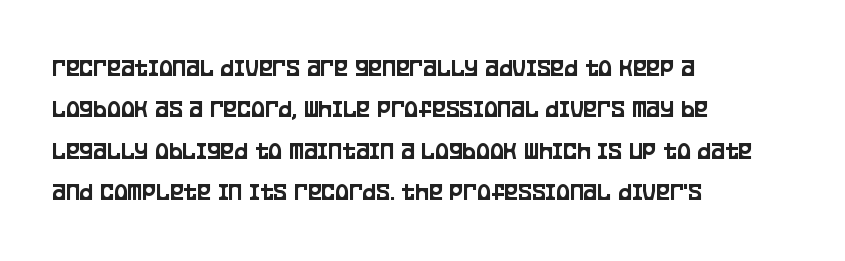
Q: Is the text italic (slanted)? A: No, it is upright.
Q: Is the text underlined? A: No.
Q: How is the paragraph aligned? A: Left-aligned.
Q: Is the spacing between letters normal or unusually wide? A: Normal.
Q: Is the spacing between lines tight, normal or loose? A: Normal.
